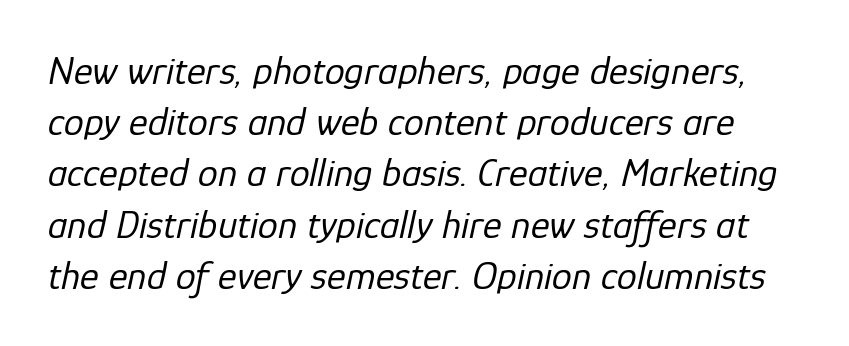
Q: Is the text bold? A: No.
Q: Is the text italic (slanted)? A: Yes, it leans right by about 12 degrees.
Q: Is the text underlined? A: No.
Q: Is the spacing between letters normal or unusually wide? A: Normal.
Q: Is the spacing between lines tight, normal or loose? A: Normal.
Q: Width (condensed, normal, or wide)? A: Normal.
Q: Stroke contrast? A: Low.
Q: x-height? A: Medium.
Q: Monospaced? A: No.
